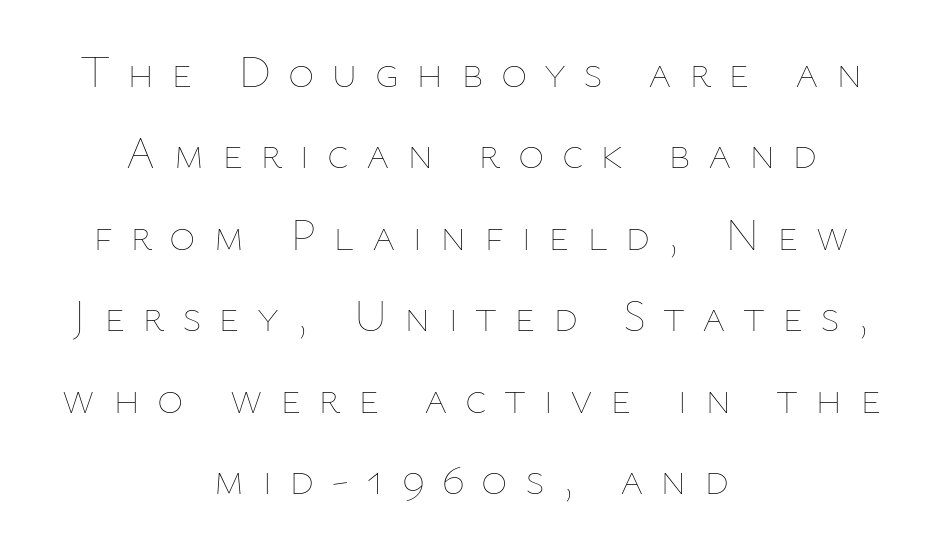
The gap between lines stays unmarked. Nope, not italic — everything's standing straight. Spacing verdict: proportional, widths tailored to each character. Each word looks stretched out because of the extra space between its letters.
